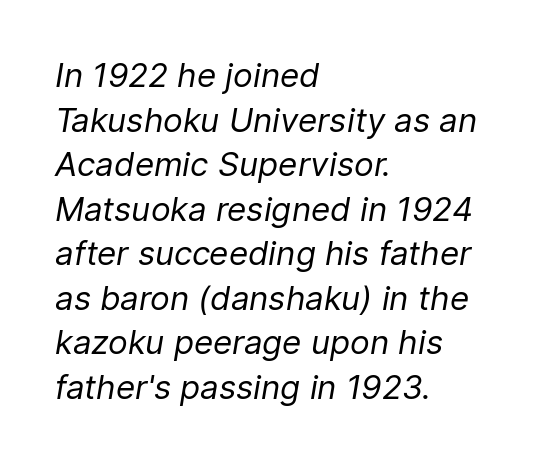
{"italic": "yes", "lean": "right", "slant_degrees": 9, "bold": "no", "weight": "regular", "width": "normal", "stroke_contrast": "low", "x_height": "medium", "monospaced": "no", "underline": "no", "align": "left", "line_spacing": "normal", "line_spacing_ratio": 1.35, "letter_spacing": "normal", "letter_spacing_em": 0.0, "glyph_px": 33}
